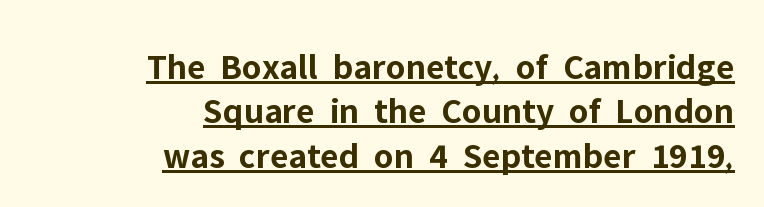
Ordinary non-slanted type is in use. Nothing unusual about the tracking: characters are spaced as the font intends. Glance below the letters and you will spot a drawn line. The type family on display is of the sans-serif kind.
